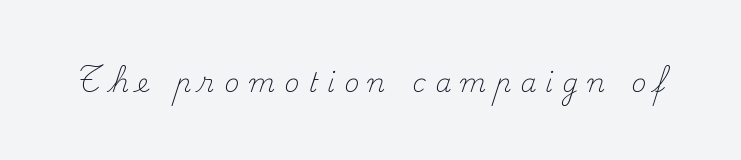
The face looks like a standard text weight, possibly lighter. The type is letterspaced generously, with wide tracking. This rendering features lettering with no underline.
